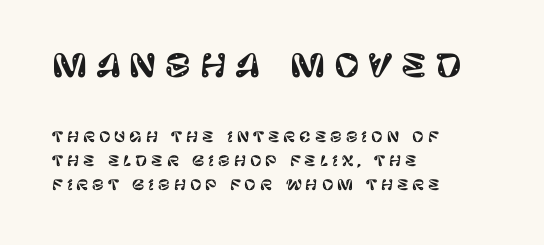
Q: Is the text italic (slanted)? A: Yes.
Q: Is the typeface a serif or a sans-serif typeface? A: Sans-serif.
Q: Is the text underlined? A: No.
Q: How is the paragraph aligned? A: Left-aligned.
Q: Is the spacing between letters normal or unusually wide? A: Unusually wide.
Q: Which block of text is set in a larger size, the first (top) or the second (bottom)? A: The first (top) one.
Q: Width (condensed, normal, or wide)? A: Normal.
Q: Stroke contrast? A: Low.
Q: x-height? A: Large.
Q: Monospaced? A: No.
